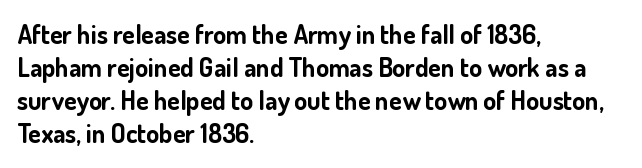
The image shows 26 px bold type, upright; set left-aligned, normal line spacing (1.27x), normal letter spacing, not underlined.
